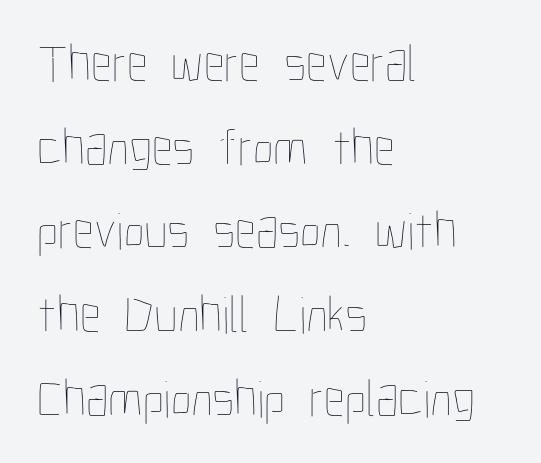
Alignment: flush left. If you measured baseline to baseline, you'd find a middling distance. A typesetter would call this zero additional tracking. Counters stay open thanks to moderate or lighter strokes.
